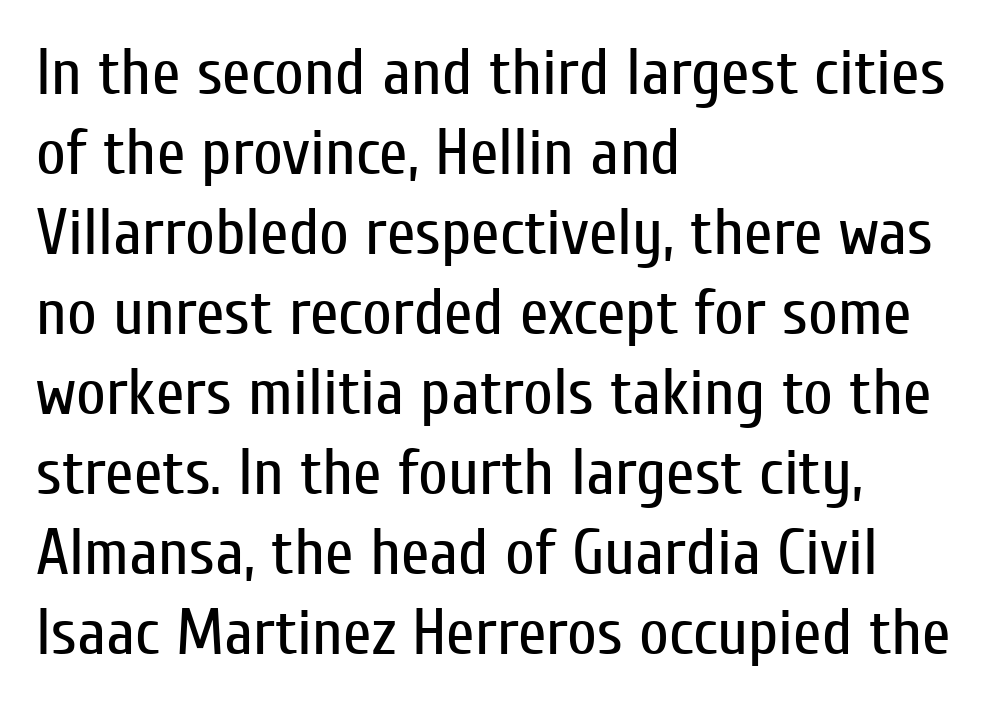
The image shows 65 px regular-weight, condensed sans-serif type, upright; set left-aligned, line spacing 1.23x, normal letter spacing, not underlined; low stroke contrast and a medium x-height.
